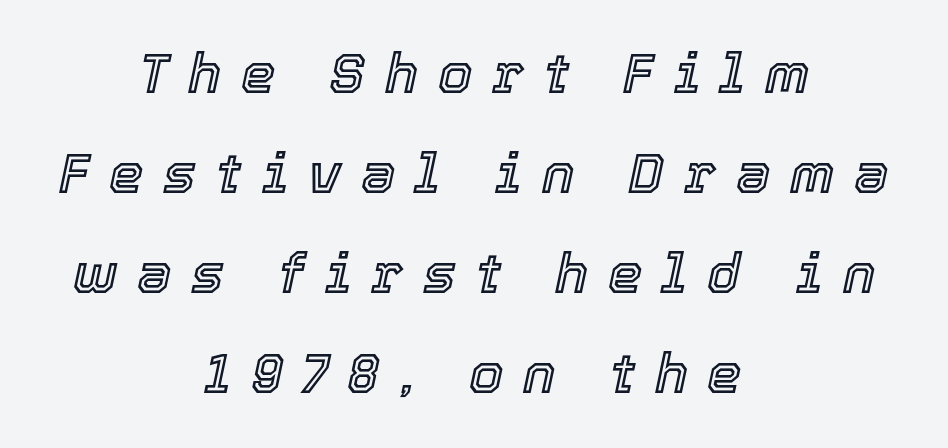
The image shows 55 px text type, italic (leaning right); set centered, line spacing 1.82x, unusually wide letter spacing (+0.36 em), not underlined; a medium x-height.
